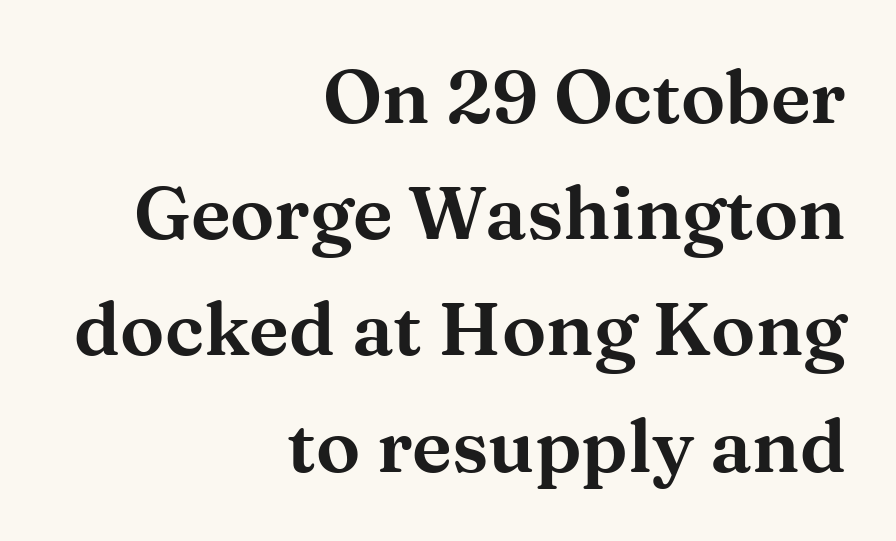
The image shows 74 px wide serif type, upright; set right-aligned, normal line spacing (1.57x), normal letter spacing, not underlined; medium stroke contrast and a medium x-height.
